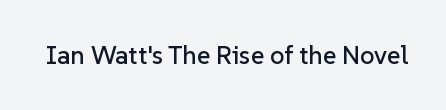
Is there any slant? The stems are plumb. Descenders are the only things crossing below the line. The line texture is even and compact thanks to regular tracking.
